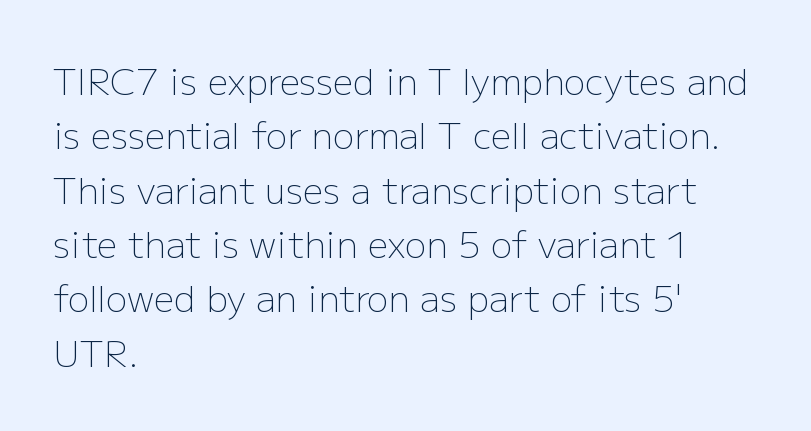
The image shows 36 px light sans-serif type, upright; set left-aligned, normal line spacing (1.51x), normal letter spacing, not underlined; low stroke contrast and a medium x-height.
